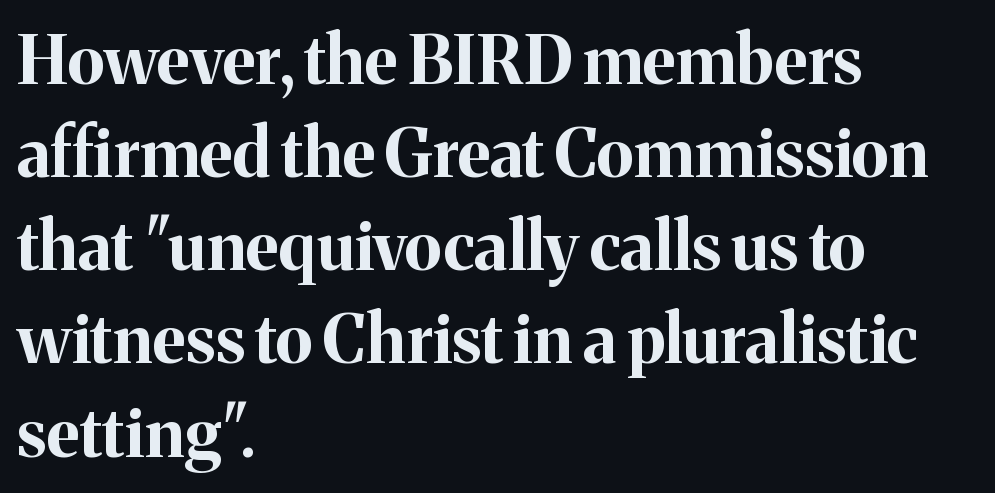
{"serif": "yes", "italic": "no", "bold": "yes", "weight": "bold", "width": "normal", "stroke_contrast": "medium", "x_height": "medium", "monospaced": "no", "underline": "no", "align": "left", "line_spacing": "normal", "line_spacing_ratio": 1.37, "letter_spacing": "normal", "letter_spacing_em": 0.0, "glyph_px": 68}
